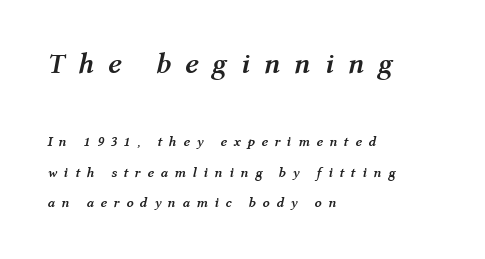
Notice the wide empty band between every row — that's loose leading. If you drew a line through each stem, it would be angled. The gap between lines stays unmarked. Does the bottom block carry the larger type? No, the top block does. Glyph-to-glyph distance is far greater than everyday printed text.
